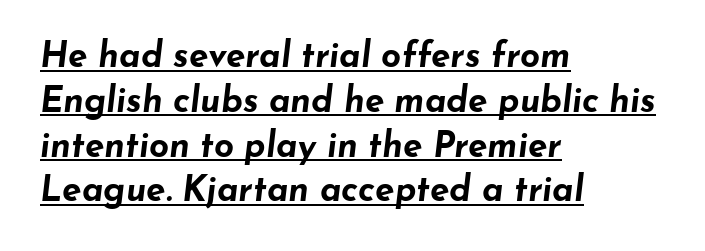
These lines were composed using italics. Spacing between characters is what you'd get straight out of the box. The leading is moderate, giving the passage an even texture. Is this a fixed-width face? No — the glyphs have proportional, varying widths. These lines are set flush left with a ragged right edge.
